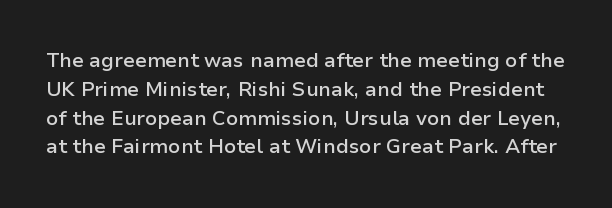
The image shows 20 px text type, upright; set normal line spacing (1.44x), normal letter spacing, not underlined.
